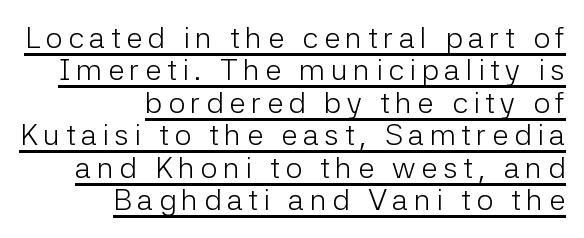
The letters stand upright; this is a roman face. A student would call this right alignment; a typographer would say flush right, rag left. What decoration does the sample have? An underline. A typesetter would call this leading minimal, almost set solid. These glyphs show unthickened strokes, regular width or finer. Each letter keeps its own natural width here, so spacing adapts to shape.
